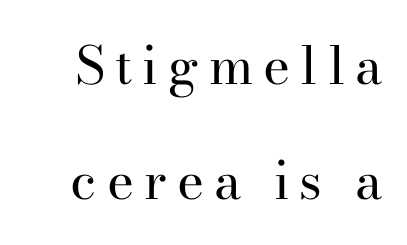
Q: Is the text bold? A: No.
Q: Is the text italic (slanted)? A: No, it is upright.
Q: Is the typeface a serif or a sans-serif typeface? A: Serif.
Q: Is the text underlined? A: No.
Q: Is the spacing between lines tight, normal or loose? A: Loose.
Q: Width (condensed, normal, or wide)? A: Normal.
Q: Stroke contrast? A: High.
Q: x-height? A: Small.
Q: Monospaced? A: No.
